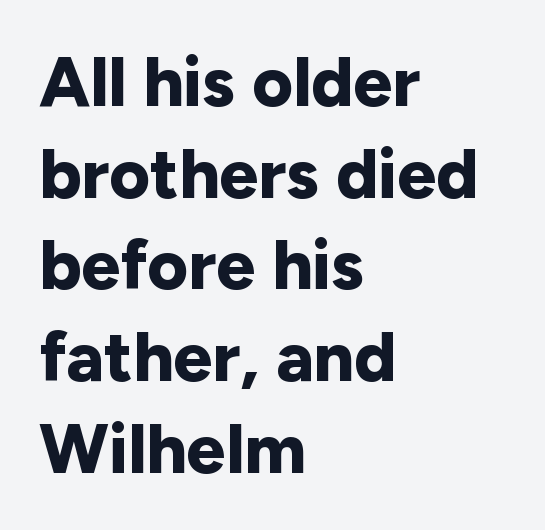
{"serif": "no", "italic": "no", "bold": "yes", "weight": "bold", "width": "normal", "stroke_contrast": "low", "x_height": "medium", "monospaced": "no", "underline": "no", "align": "left", "line_spacing": "normal", "line_spacing_ratio": 1.31, "letter_spacing": "normal", "letter_spacing_em": 0.0, "glyph_px": 70}
